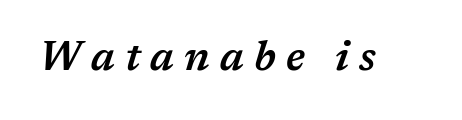
The image shows 41 px semibold type, italic (leaning right); set unusually wide letter spacing (+0.25 em), not underlined; medium stroke contrast and a medium x-height.
